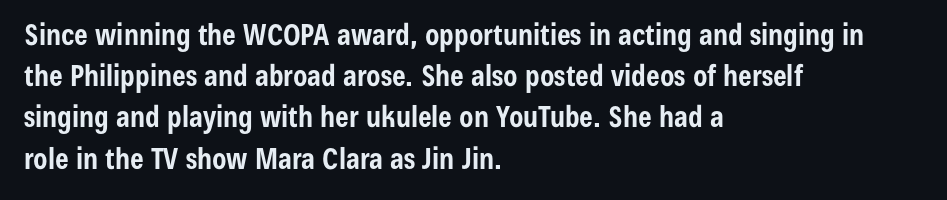
Is this a fixed-width face? No — the glyphs have proportional, varying widths. Stroke thickness is high; the sample reads as a true bold. The zone under the glyphs is completely vacant. The letters sit at their default tracking, neither squeezed nor spread. Quick note: interline space is typical.
